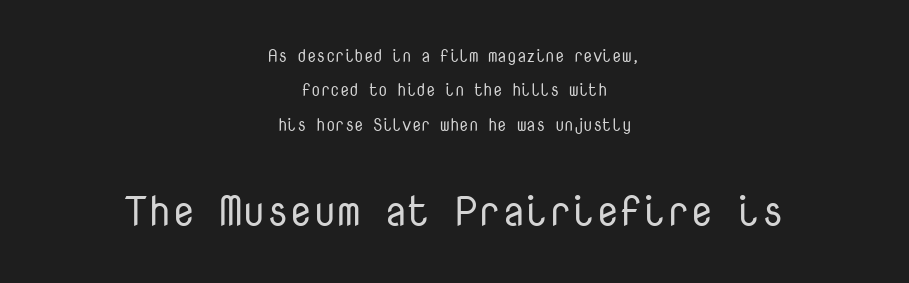
{"serif": "no", "italic": "no", "bold": "no", "weight": "regular", "width": "normal", "stroke_contrast": "low", "x_height": "medium", "monospaced": "yes", "underline": "no", "align": "center", "line_spacing": "loose", "line_spacing_ratio": 2.02, "letter_spacing": "normal", "letter_spacing_em": 0.0, "larger_block": "second", "size_ratio": 2.47, "glyph_px": 42}
